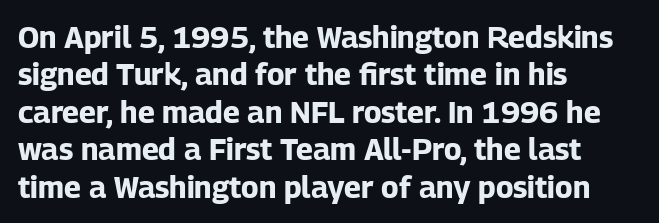
The image shows 30 px bold sans-serif type, upright; set left-aligned, normal line spacing (1.25x), normal letter spacing, not underlined; low stroke contrast and a medium x-height.
